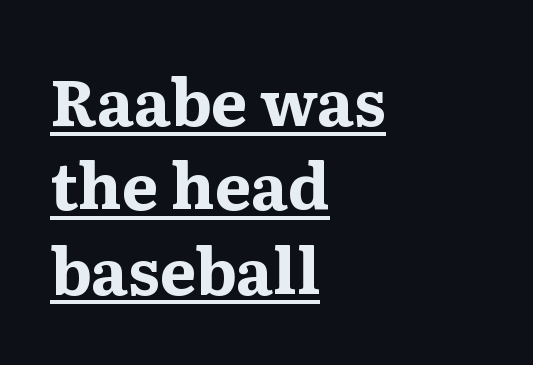
{"serif": "yes", "italic": "no", "bold": "yes", "weight": "bold", "width": "wide", "stroke_contrast": "medium", "x_height": "medium", "monospaced": "no", "underline": "yes", "align": "left", "line_spacing": "normal", "line_spacing_ratio": 1.32, "letter_spacing": "normal", "letter_spacing_em": 0.0, "glyph_px": 64}
